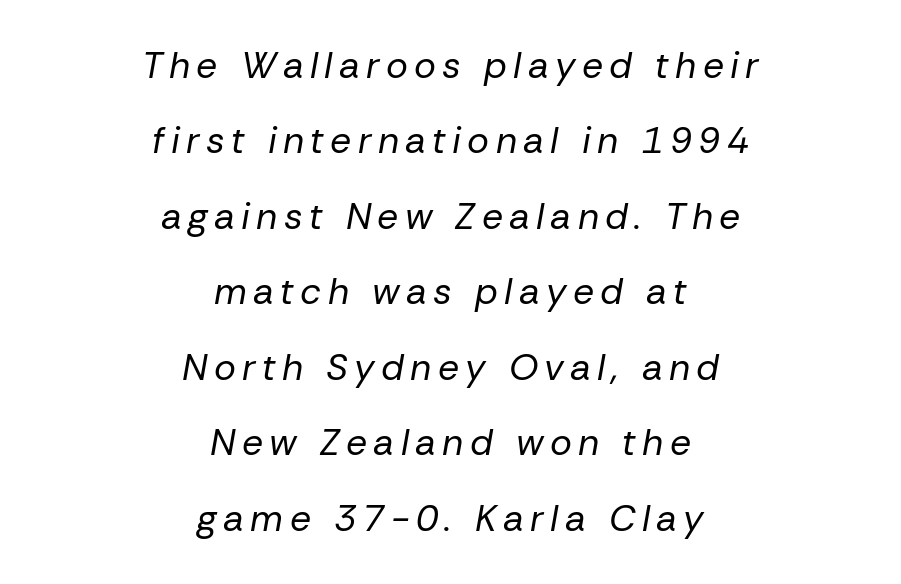
The image shows 37 px regular-weight type, italic (leaning right); set centered, loose line spacing (2.04x), not underlined; low stroke contrast and a medium x-height.
